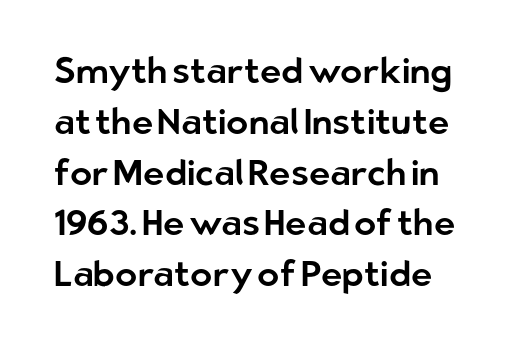
The image shows 36 px sans-serif type, upright; set normal line spacing (1.41x), normal letter spacing, not underlined; low stroke contrast and a medium x-height.
